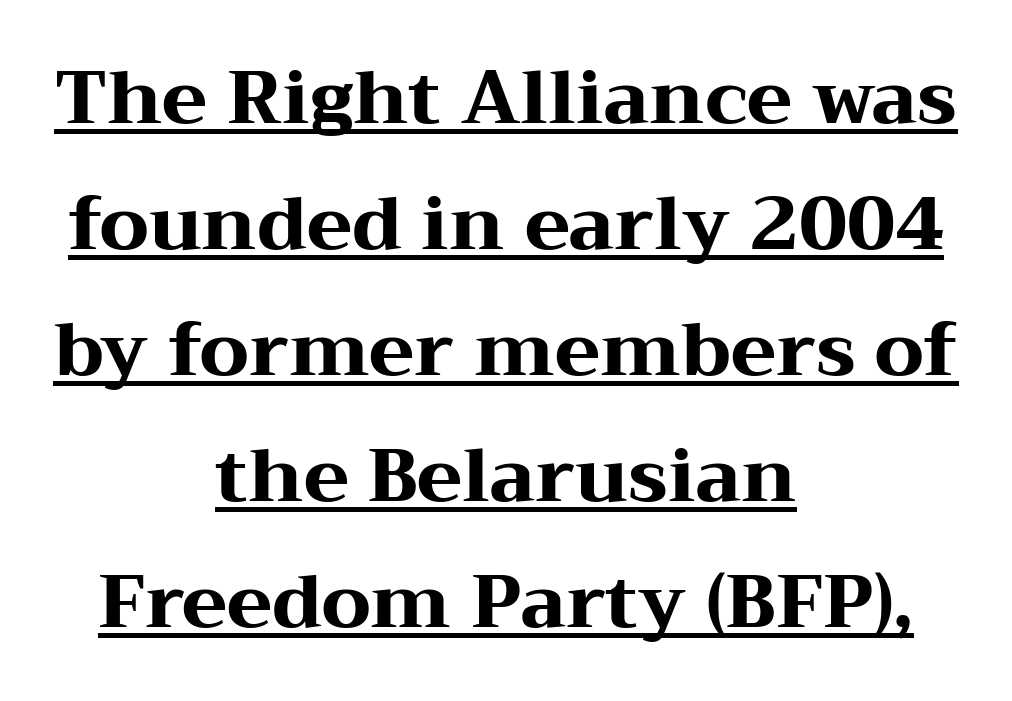
{"serif": "yes", "italic": "no", "bold": "yes", "weight": "heavy", "width": "wide", "stroke_contrast": "medium", "x_height": "medium", "monospaced": "no", "underline": "yes", "align": "center", "line_spacing": "normal", "line_spacing_ratio": 1.68, "letter_spacing": "normal", "letter_spacing_em": 0.0, "glyph_px": 75}
